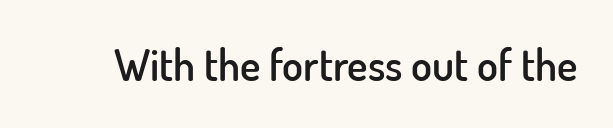
Q: Is the text bold? A: Semi-bold.
Q: Is the text italic (slanted)? A: No, it is upright.
Q: Is the typeface a serif or a sans-serif typeface? A: Sans-serif.
Q: Is the text underlined? A: No.
Q: Is the spacing between letters normal or unusually wide? A: Normal.
Q: Width (condensed, normal, or wide)? A: Normal.
Q: Stroke contrast? A: Low.
Q: x-height? A: Small.
Q: Monospaced? A: No.
